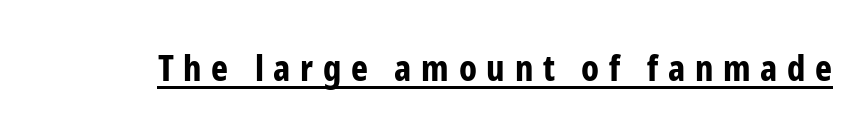
Glance below the letters and you will spot a drawn line. Pretty heavy lettering here — definitely bold. Character widths vary here, with narrow letters taking less room than wide ones. The font's upright variant was chosen for this text. You can tell from the bare stems that sans-serif type was used. Short note: letters widely spaced.
